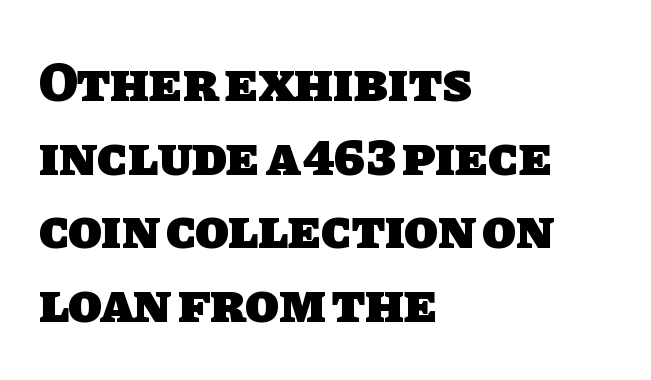
The image shows 55 px heavy sans-serif type; set left-aligned, normal line spacing (1.34x), normal letter spacing, not underlined; low stroke contrast and a large x-height.
